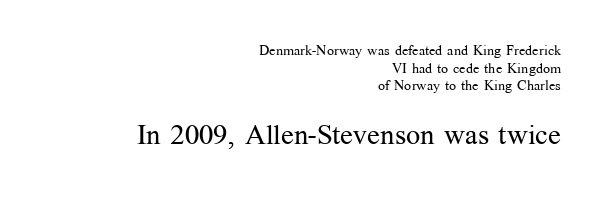
Q: Is the text bold? A: No.
Q: Is the text italic (slanted)? A: No, it is upright.
Q: Is the typeface a serif or a sans-serif typeface? A: Serif.
Q: Is the text underlined? A: No.
Q: How is the paragraph aligned? A: Right-aligned.
Q: Is the spacing between letters normal or unusually wide? A: Normal.
Q: Is the spacing between lines tight, normal or loose? A: Normal.
Q: Which block of text is set in a larger size, the first (top) or the second (bottom)? A: The second (bottom) one.
Q: Width (condensed, normal, or wide)? A: Normal.
Q: Stroke contrast? A: Medium.
Q: x-height? A: Medium.
Q: Monospaced? A: No.
